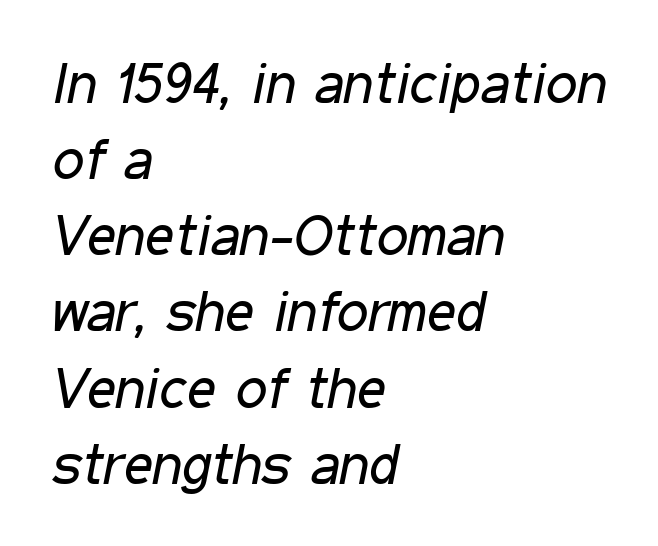
Underline: absent. What's the leading like? Ordinary, nothing unusual. The type is set solid horizontally, with unmodified tracking. If you drew a line through each stem, it would be angled. Caption: face not bold, strokes unweighted. This sample has the flowing, uneven cadence of proportional lettering.
